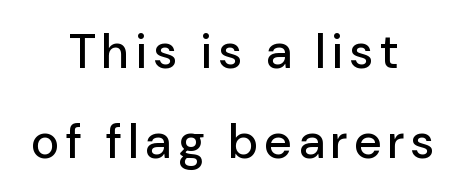
The image shows 48 px sans-serif type, upright; set centered, line spacing 1.87x, not underlined; low stroke contrast and a medium x-height.
